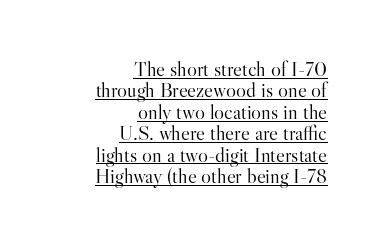
The glyphs are accompanied by a horizontal stroke just below them. The lettering holds an erect, upright posture throughout. Summary of weight: not heavy and not bold. The lines are packed closely together with very little leading. Inter-character spacing is left at the font's built-in metrics. A flush-right, rag-left setting is used for this passage.
